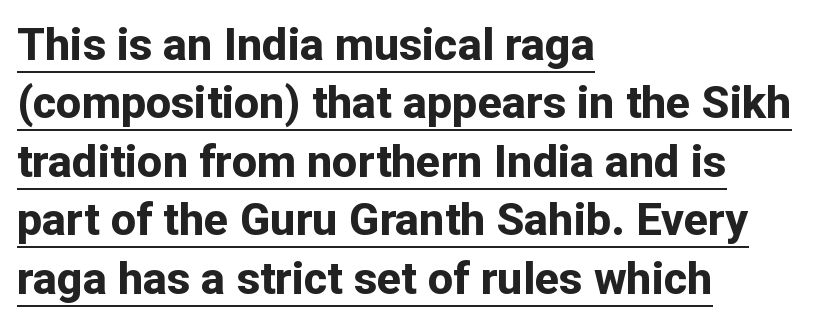
Q: Is the text bold? A: Yes.
Q: Is the text italic (slanted)? A: No, it is upright.
Q: Is the typeface a serif or a sans-serif typeface? A: Sans-serif.
Q: Is the text underlined? A: Yes.
Q: How is the paragraph aligned? A: Left-aligned.
Q: Is the spacing between letters normal or unusually wide? A: Normal.
Q: Is the spacing between lines tight, normal or loose? A: Normal.
Q: Width (condensed, normal, or wide)? A: Normal.
Q: Stroke contrast? A: Low.
Q: x-height? A: Medium.
Q: Monospaced? A: No.
